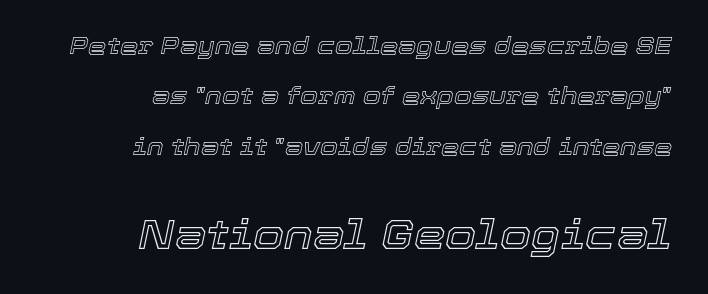
Character size in the trailing block exceeds that of the leading block. There is no visible air inserted between adjacent glyphs. Glance below the letters and you will spot only blank space. The passage is arranged like a letterhead date or caption credit — flush right.
